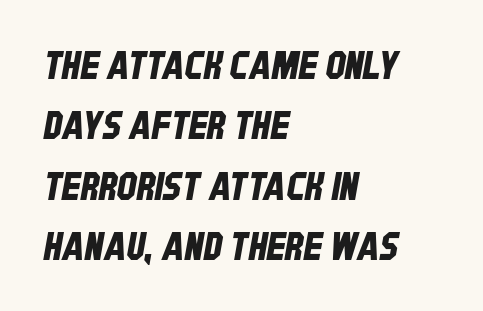
Any mark beneath the type? The region is blank. Where is the straight margin? On the left. Note: no serifs on the glyphs. Spacing between characters is what you'd get straight out of the box. Proportional: the letters do not fall into vertical columns. The block of text has a typical density, with ordinary space between rows.
